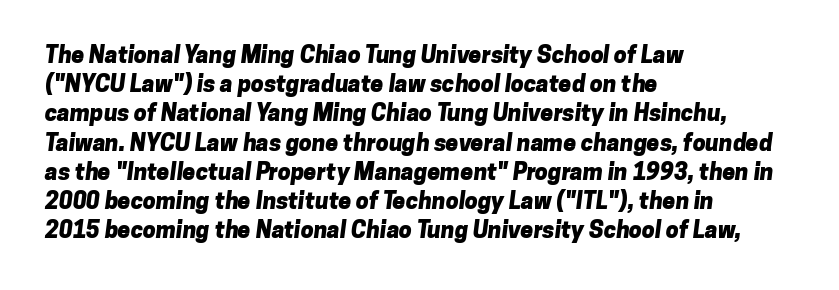
The foot of each line stays bare and open. The glyphs have the mass of a bold cut. This block has exactly the height ordinary leading produces. What stands out about the letter spacing? Nothing — it is the standard amount. In CSS terms this would be text-align: left.
